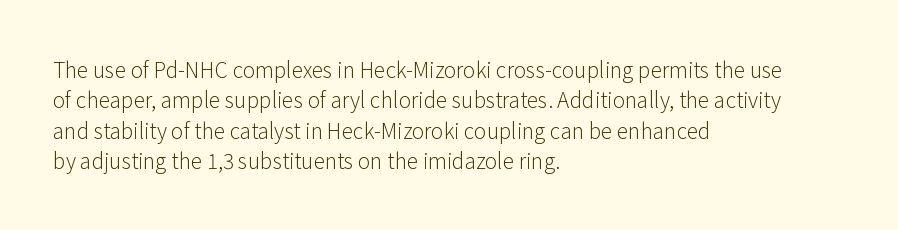
The image shows 21 px text type, upright; set left-aligned, normal line spacing (1.45x), normal letter spacing, not underlined.
